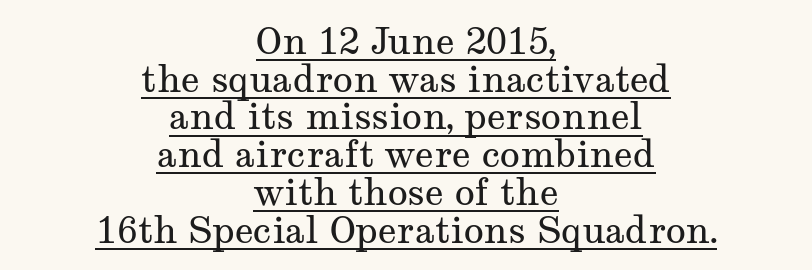
Each letter's strokes conclude with small projecting serifs. Is the type heavy? It reads as light-to-regular instead. Honestly, the letter spacing is just normal — you wouldn't notice it. Each new line begins almost immediately beneath the previous one. A typesetter would call this proportional, since set widths differ per character. Teacher's note: observe the equal gaps on both sides — that is centered alignment.
